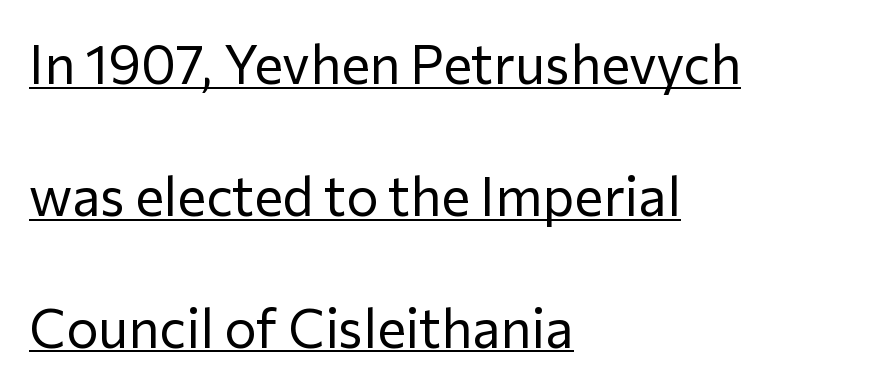
The image shows 54 px regular-weight sans-serif type, upright; set left-aligned, loose line spacing (2.44x), normal letter spacing, underlined; low stroke contrast and a medium x-height.
